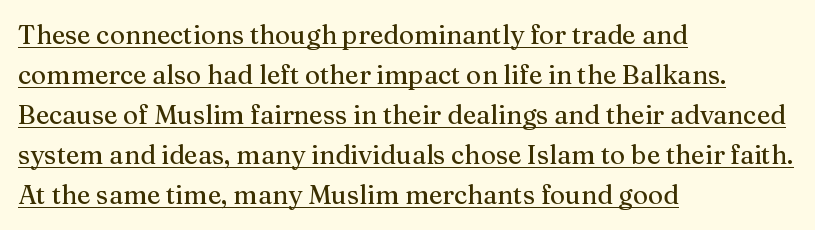
Q: Is the text italic (slanted)? A: No, it is upright.
Q: Is the text underlined? A: Yes.
Q: How is the paragraph aligned? A: Left-aligned.
Q: Is the spacing between letters normal or unusually wide? A: Normal.
Q: Is the spacing between lines tight, normal or loose? A: Normal.
